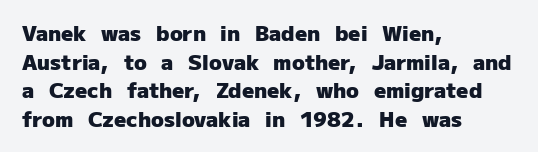
Notice how descenders clear the ascenders below comfortably — that's standard leading. Clear beneath every line of the passage. These lines are set flush left with a ragged right edge. The type sits square on the baseline with zero lean. Each word holds together tightly as a unit, with standard inter-letter gaps.
